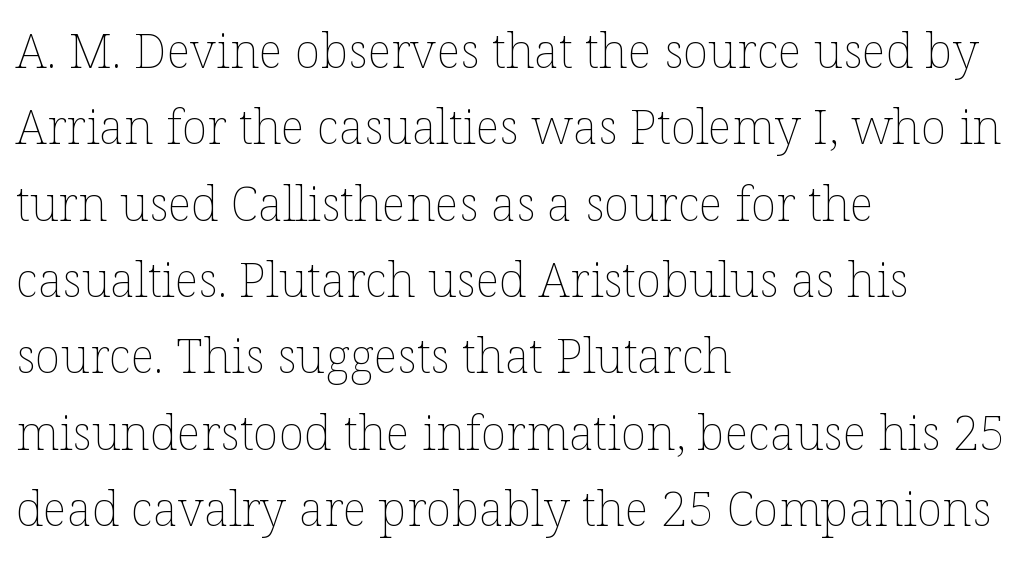
The leading is moderate, giving the passage an even texture. The rendering uses natural spacing where letterforms have individual widths. The tracking reads as untouched default to a designer's eye. No extra ink here — the face is not bold. Is the block centered? No — it sits flush against the left margin. The string is rendered with underlining switched off.
